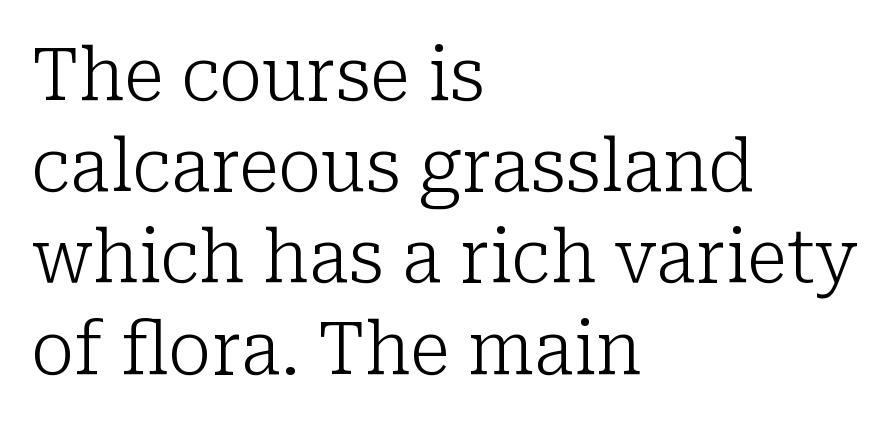
The image shows 73 px light serif type, upright; set left-aligned, normal line spacing (1.25x), normal letter spacing, not underlined; low stroke contrast and a medium x-height.
